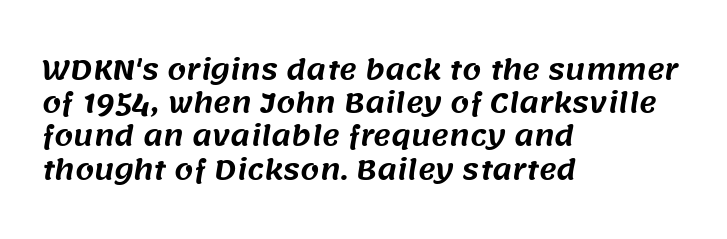
The face used here is rendered with its standard letterfit. Descender tails drop into unmarked territory. The setting favours the left margin, as ordinary paragraphs usually do.
